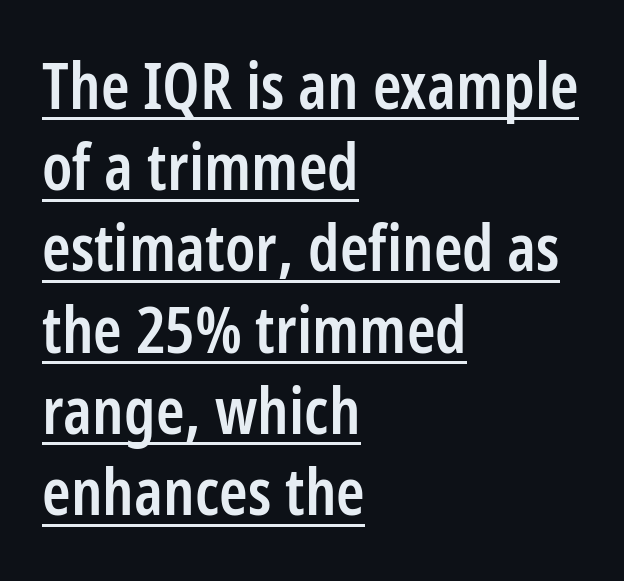
Q: Is the text bold? A: Semi-bold.
Q: Is the text italic (slanted)? A: No, it is upright.
Q: Is the typeface a serif or a sans-serif typeface? A: Sans-serif.
Q: Is the text underlined? A: Yes.
Q: How is the paragraph aligned? A: Left-aligned.
Q: Is the spacing between letters normal or unusually wide? A: Normal.
Q: Is the spacing between lines tight, normal or loose? A: Normal.
Q: Width (condensed, normal, or wide)? A: Condensed.
Q: Stroke contrast? A: Low.
Q: x-height? A: Medium.
Q: Monospaced? A: No.
